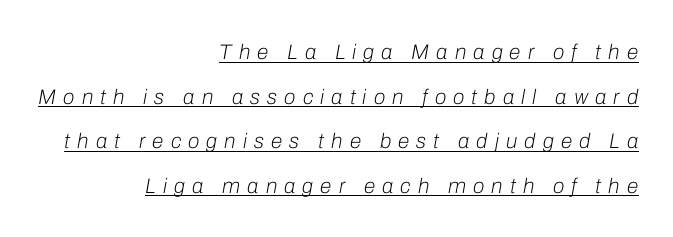
Q: Is the text bold? A: No.
Q: Is the text italic (slanted)? A: Yes, it leans right by about 10 degrees.
Q: Is the text underlined? A: Yes.
Q: How is the paragraph aligned? A: Right-aligned.
Q: Is the spacing between letters normal or unusually wide? A: Unusually wide.
Q: Is the spacing between lines tight, normal or loose? A: Loose.
